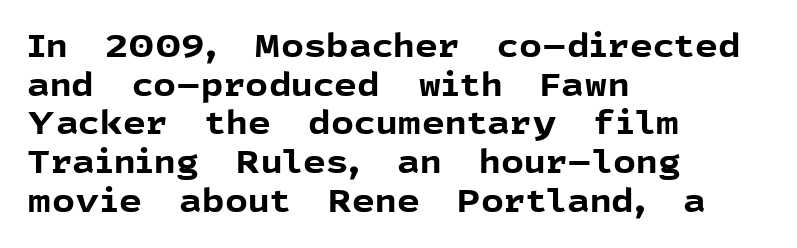
{"serif": "no", "italic": "no", "bold": "yes", "weight": "bold", "width": "normal", "x_height": "medium", "monospaced": "no", "underline": "no", "align": "left", "line_spacing_ratio": 1.21, "letter_spacing": "normal", "letter_spacing_em": 0.0, "glyph_px": 32}
